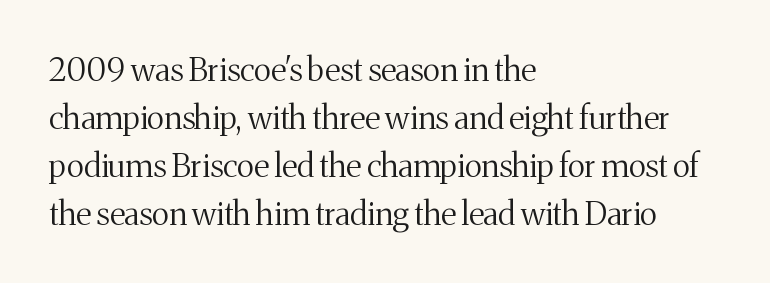
Q: Is the text bold? A: No.
Q: Is the text italic (slanted)? A: No, it is upright.
Q: Is the typeface a serif or a sans-serif typeface? A: Serif.
Q: Is the text underlined? A: No.
Q: How is the paragraph aligned? A: Left-aligned.
Q: Is the spacing between letters normal or unusually wide? A: Normal.
Q: Is the spacing between lines tight, normal or loose? A: Normal.
Q: Width (condensed, normal, or wide)? A: Normal.
Q: Stroke contrast? A: Medium.
Q: x-height? A: Medium.
Q: Monospaced? A: No.
